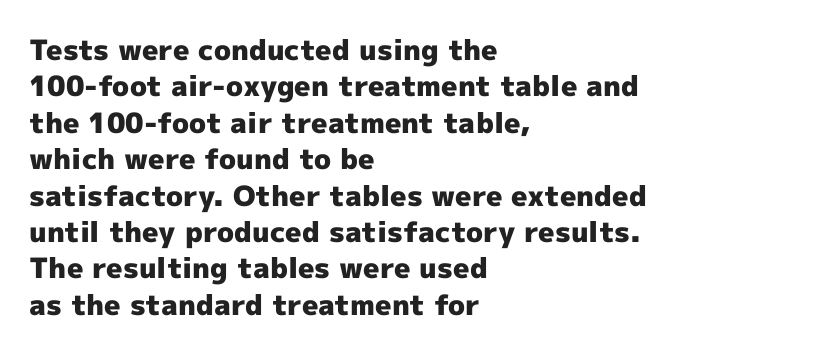
{"serif": "no", "italic": "no", "bold": "yes", "weight": "heavy", "width": "normal", "x_height": "medium", "monospaced": "no", "underline": "no", "align": "left", "line_spacing": "normal", "line_spacing_ratio": 1.3, "letter_spacing": "normal", "letter_spacing_em": 0.0, "glyph_px": 28}
